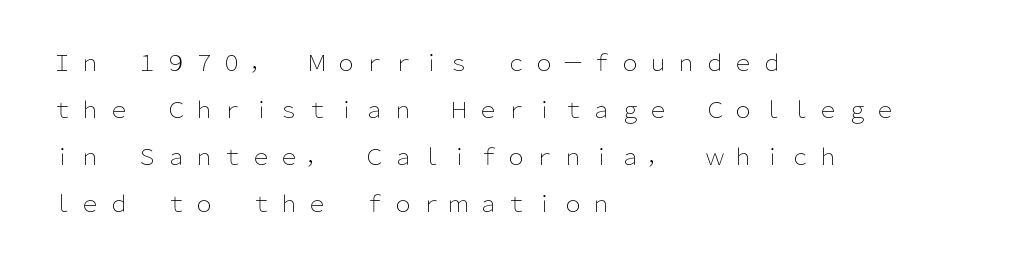
{"italic": "no", "bold": "no", "underline": "no", "align": "left", "line_spacing": "loose", "line_spacing_ratio": 2.14, "letter_spacing": "wide", "letter_spacing_em": 0.29, "glyph_px": 22}
